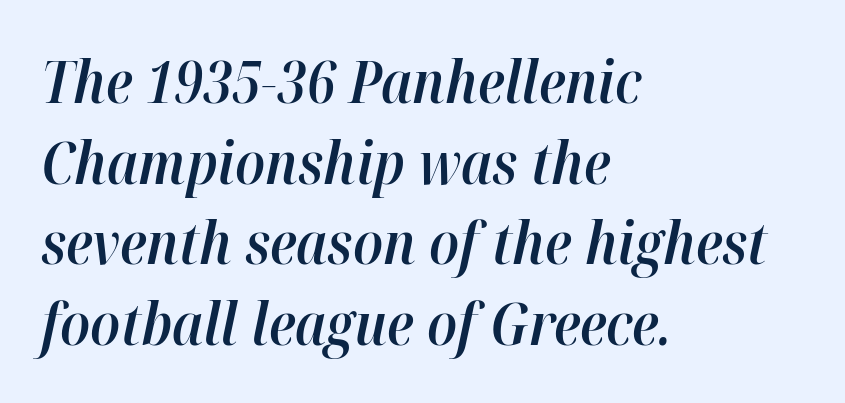
Short and long lines alike share a common starting point at left. Set as a demibold, roughly 600 on the weight scale. Is there much room between lines? A standard amount, neither cramped nor airy. Unmarked baselines from the first word to the last. The glyphs look as if they've been sheared to an angle. Letter spacing: default.
